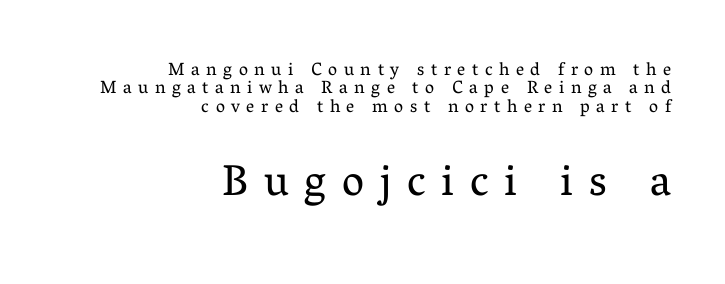
{"serif": "yes", "italic": "no", "bold": "no", "weight": "regular", "width": "normal", "stroke_contrast": "medium", "x_height": "medium", "monospaced": "no", "underline": "no", "align": "right", "line_spacing": "tight", "line_spacing_ratio": 1.02, "letter_spacing": "wide", "letter_spacing_em": 0.36, "larger_block": "second", "size_ratio": 2.44, "glyph_px": 44}
